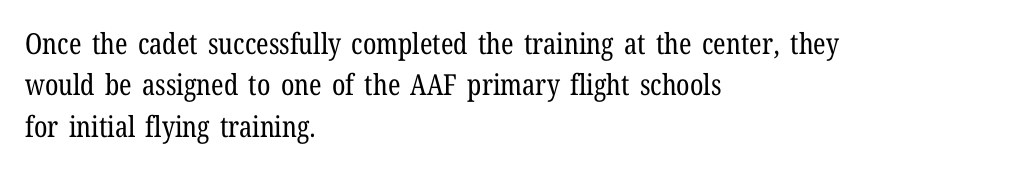
On a weight scale, this lands at 450 or below. These lines keep a tight, regular rhythm from letter to letter. Leftover space on each line is placed entirely after the last word. Plain, unruled lines of type. Every character sits straight up, as roman type does.
